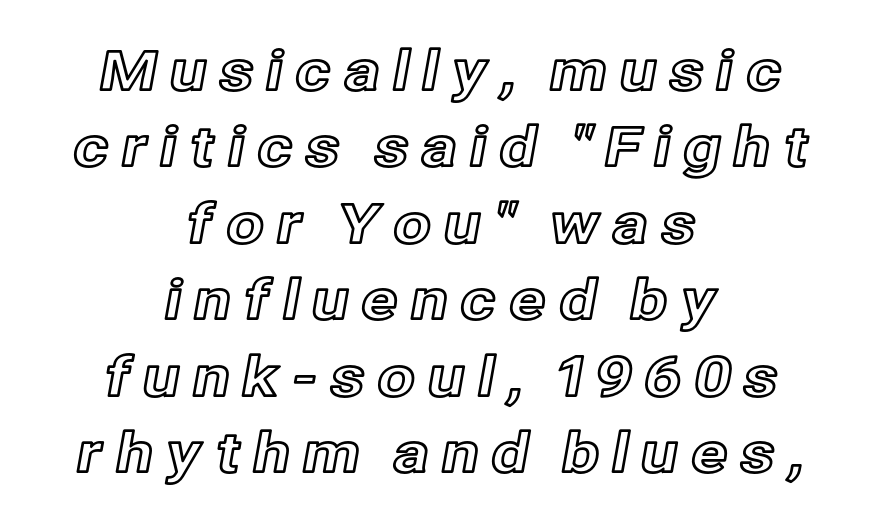
The image shows 55 px text type; set centered, normal line spacing (1.39x), unusually wide letter spacing (+0.21 em), not underlined; a medium x-height.
